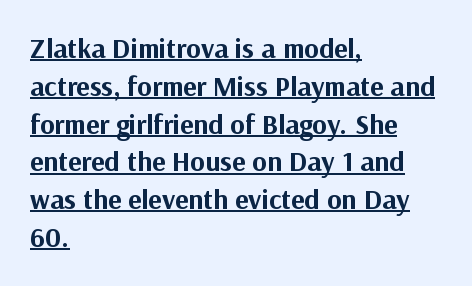
The image shows 28 px bold sans-serif type, upright; set left-aligned, normal line spacing (1.35x), normal letter spacing, underlined; medium stroke contrast and a medium x-height.
